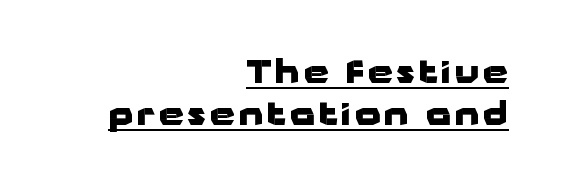
{"serif": "no", "italic": "no", "bold": "yes", "weight": "heavy", "width": "wide", "stroke_contrast": "low", "x_height": "medium", "monospaced": "no", "underline": "yes", "align": "right", "line_spacing": "normal", "line_spacing_ratio": 1.31, "glyph_px": 32}
